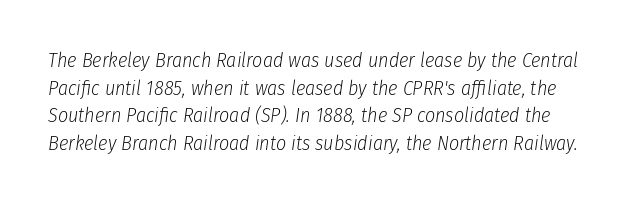
The image shows 20 px text type, italic (leaning right); set normal line spacing (1.38x), normal letter spacing, not underlined.
